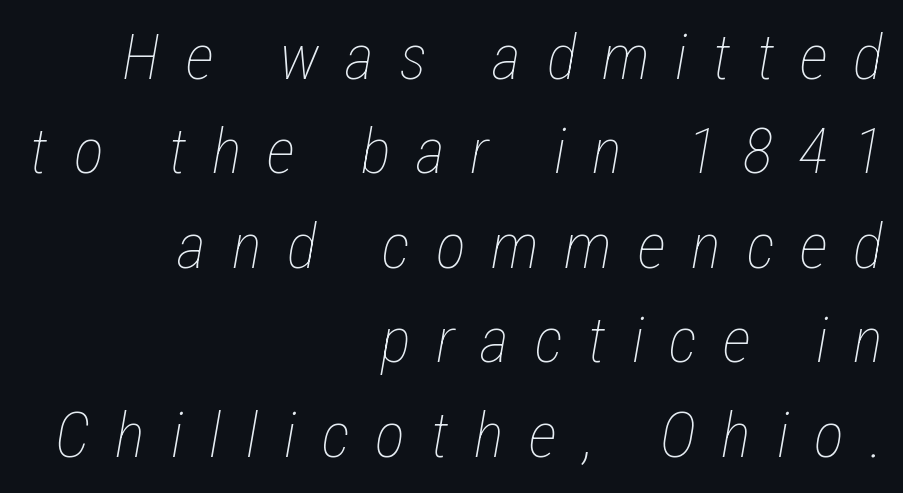
{"italic": "yes", "lean": "right", "slant_degrees": 12, "bold": "no", "weight": "thin", "width": "condensed", "stroke_contrast": "low", "x_height": "medium", "monospaced": "no", "underline": "no", "align": "right", "line_spacing": "normal", "line_spacing_ratio": 1.5, "letter_spacing": "wide", "letter_spacing_em": 0.41, "glyph_px": 63}
